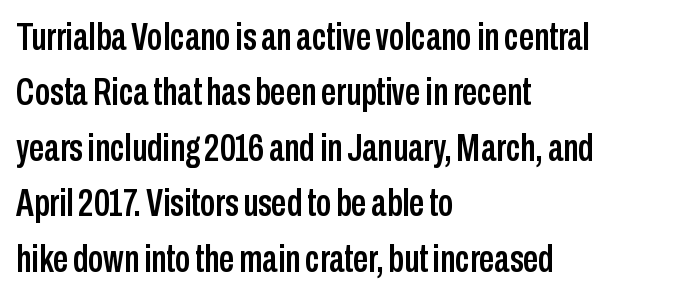
Q: Is the text italic (slanted)? A: No, it is upright.
Q: Is the typeface a serif or a sans-serif typeface? A: Sans-serif.
Q: Is the text underlined? A: No.
Q: How is the paragraph aligned? A: Left-aligned.
Q: Is the spacing between letters normal or unusually wide? A: Normal.
Q: Is the spacing between lines tight, normal or loose? A: Normal.
Q: Width (condensed, normal, or wide)? A: Condensed.
Q: Stroke contrast? A: Low.
Q: x-height? A: Medium.
Q: Monospaced? A: No.
